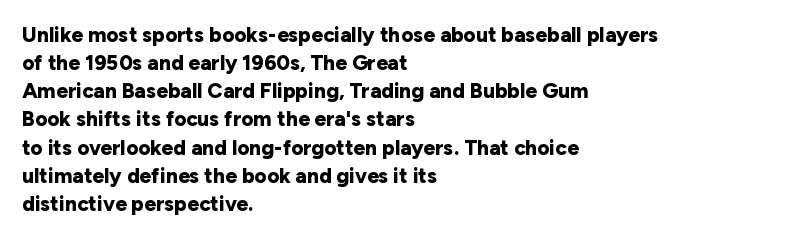
{"italic": "no", "bold": "yes", "underline": "no", "align": "left", "line_spacing": "normal", "line_spacing_ratio": 1.34, "letter_spacing": "normal", "letter_spacing_em": 0.0, "glyph_px": 21}
